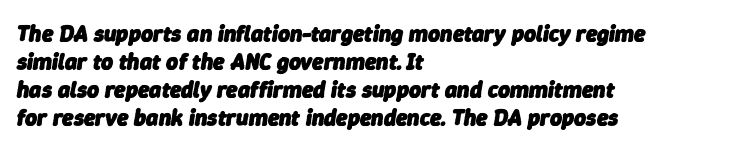
Q: Is the text bold? A: Yes.
Q: Is the text italic (slanted)? A: Yes, it leans right by about 9 degrees.
Q: Is the text underlined? A: No.
Q: How is the paragraph aligned? A: Left-aligned.
Q: Is the spacing between letters normal or unusually wide? A: Normal.
